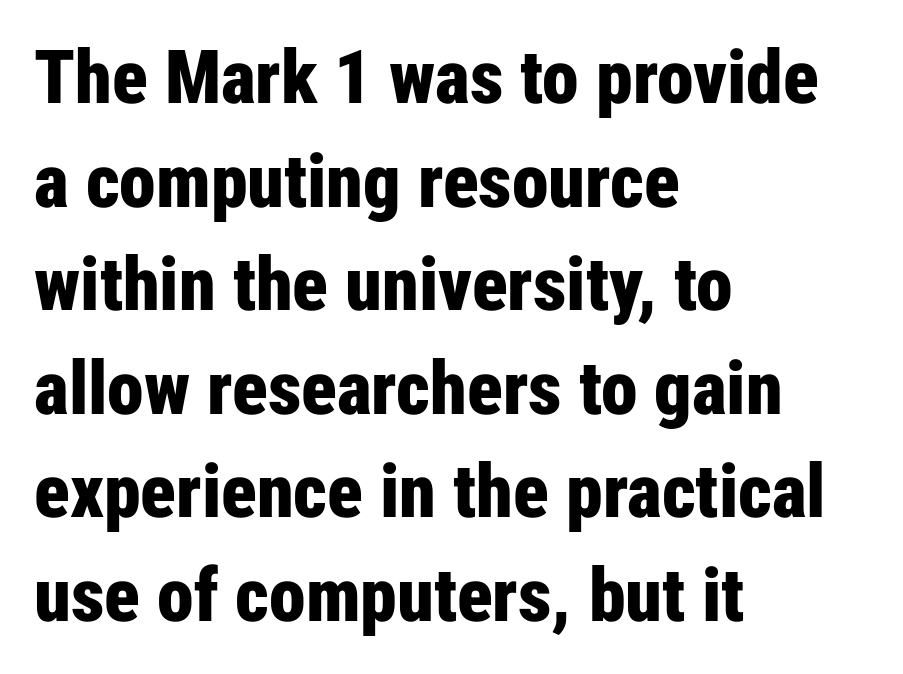
Q: Is the text bold? A: Yes.
Q: Is the text italic (slanted)? A: No, it is upright.
Q: Is the typeface a serif or a sans-serif typeface? A: Sans-serif.
Q: Is the text underlined? A: No.
Q: How is the paragraph aligned? A: Left-aligned.
Q: Is the spacing between letters normal or unusually wide? A: Normal.
Q: Is the spacing between lines tight, normal or loose? A: Normal.
Q: Width (condensed, normal, or wide)? A: Condensed.
Q: Stroke contrast? A: Low.
Q: x-height? A: Medium.
Q: Monospaced? A: No.
